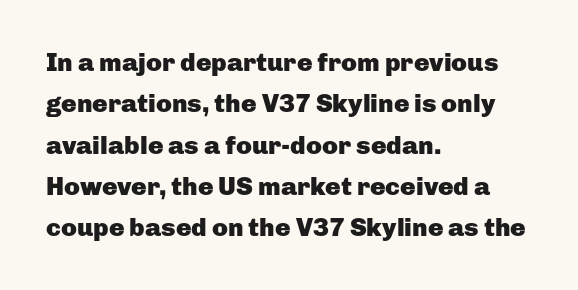
Q: Is the text bold? A: Yes.
Q: Is the text italic (slanted)? A: No, it is upright.
Q: Is the text underlined? A: No.
Q: How is the paragraph aligned? A: Left-aligned.
Q: Is the spacing between letters normal or unusually wide? A: Normal.
Q: Is the spacing between lines tight, normal or loose? A: Normal.
